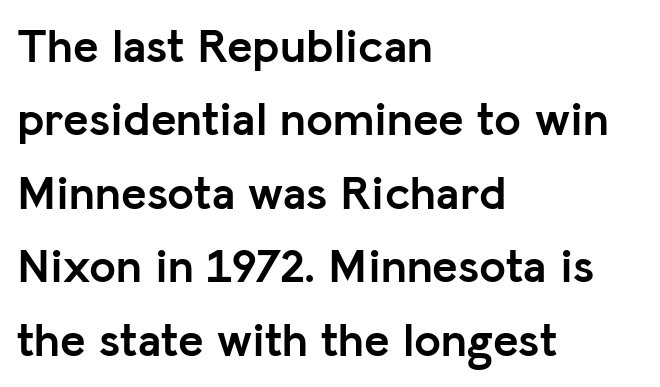
The image shows 48 px semibold sans-serif type, upright; set left-aligned, normal line spacing (1.53x), normal letter spacing, not underlined; low stroke contrast and a medium x-height.
